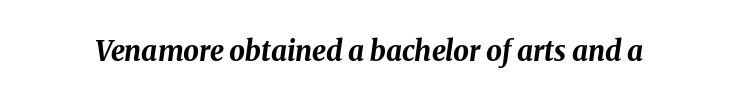
Q: Is the text bold? A: Yes.
Q: Is the text italic (slanted)? A: Yes, it leans right by about 8 degrees.
Q: Is the text underlined? A: No.
Q: Is the spacing between letters normal or unusually wide? A: Normal.
Q: Width (condensed, normal, or wide)? A: Normal.
Q: Stroke contrast? A: Medium.
Q: x-height? A: Medium.
Q: Monospaced? A: No.
